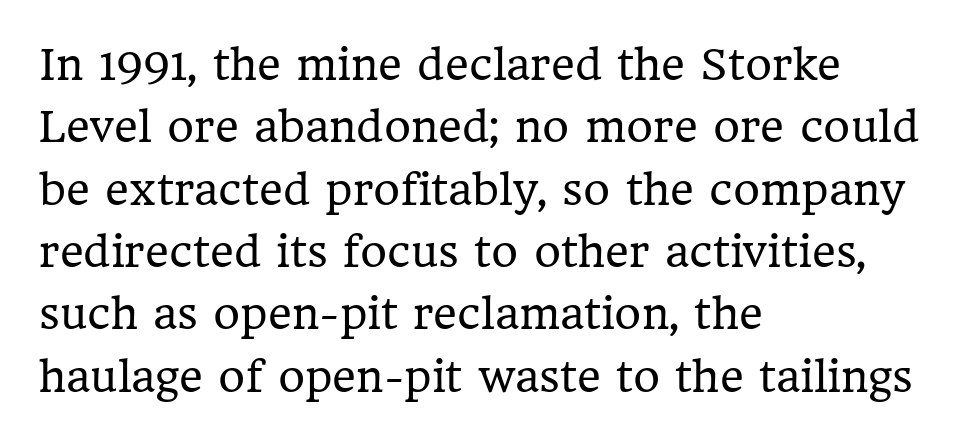
{"serif": "yes", "italic": "no", "bold": "no", "weight": "regular", "width": "normal", "stroke_contrast": "low", "x_height": "medium", "monospaced": "no", "underline": "no", "align": "left", "line_spacing": "normal", "line_spacing_ratio": 1.52, "letter_spacing": "normal", "letter_spacing_em": 0.0, "glyph_px": 41}
